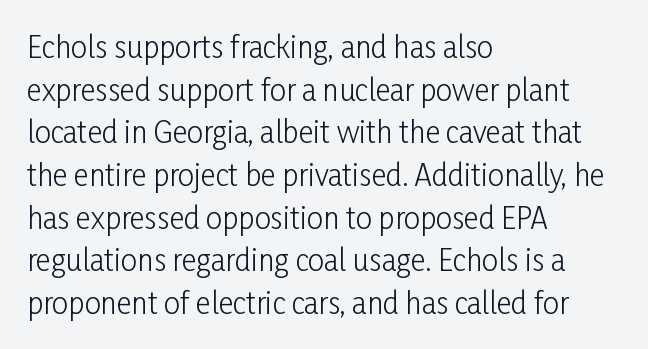
{"serif": "no", "italic": "no", "bold": "no", "weight": "light", "width": "condensed", "stroke_contrast": "low", "x_height": "medium", "monospaced": "no", "underline": "no", "align": "left", "line_spacing": "normal", "line_spacing_ratio": 1.47, "letter_spacing": "normal", "letter_spacing_em": 0.0, "glyph_px": 29}
